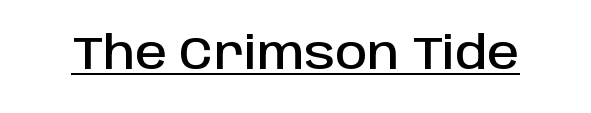
{"serif": "no", "italic": "no", "width": "normal", "stroke_contrast": "low", "x_height": "large", "monospaced": "no", "underline": "yes", "letter_spacing": "normal", "letter_spacing_em": 0.0, "glyph_px": 45}
